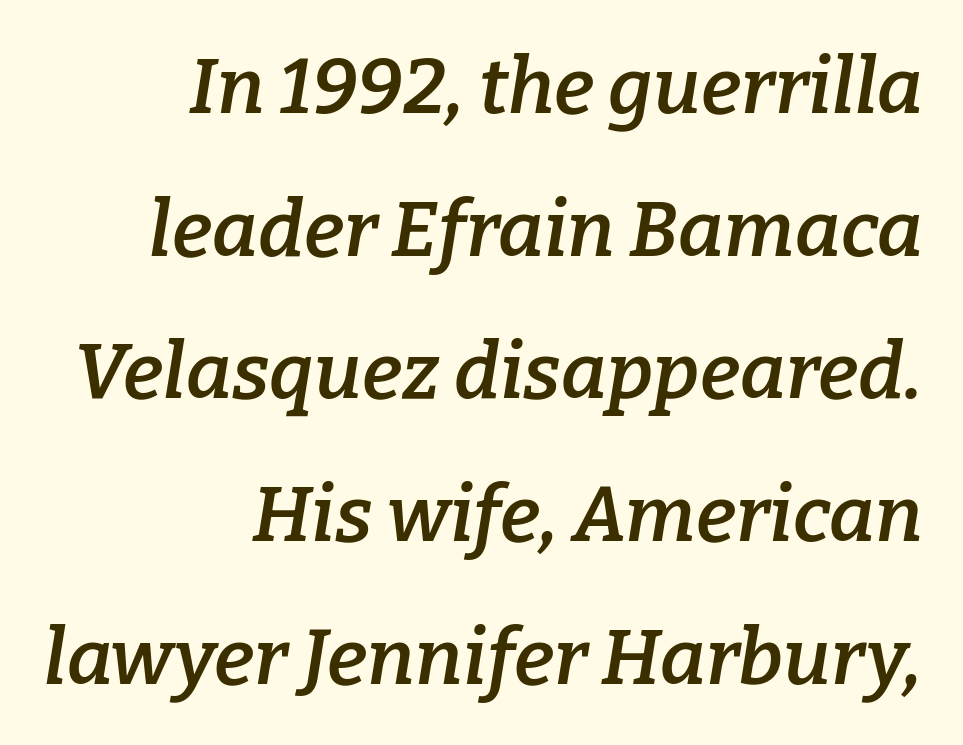
{"serif": "yes", "italic": "yes", "lean": "right", "slant_degrees": 9, "bold": "semi", "weight": "semibold", "width": "normal", "stroke_contrast": "low", "x_height": "medium", "monospaced": "no", "underline": "no", "align": "right", "line_spacing_ratio": 1.83, "letter_spacing": "normal", "letter_spacing_em": 0.0, "glyph_px": 78}
